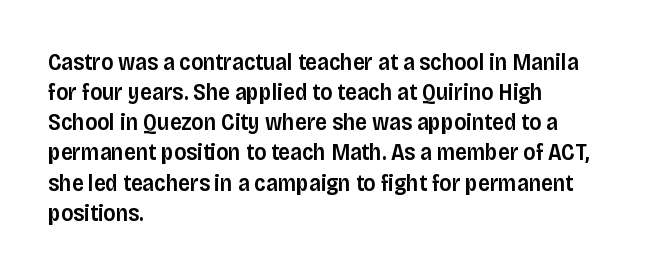
The image shows 23 px text type, upright; set left-aligned, normal line spacing (1.31x), normal letter spacing, not underlined.
